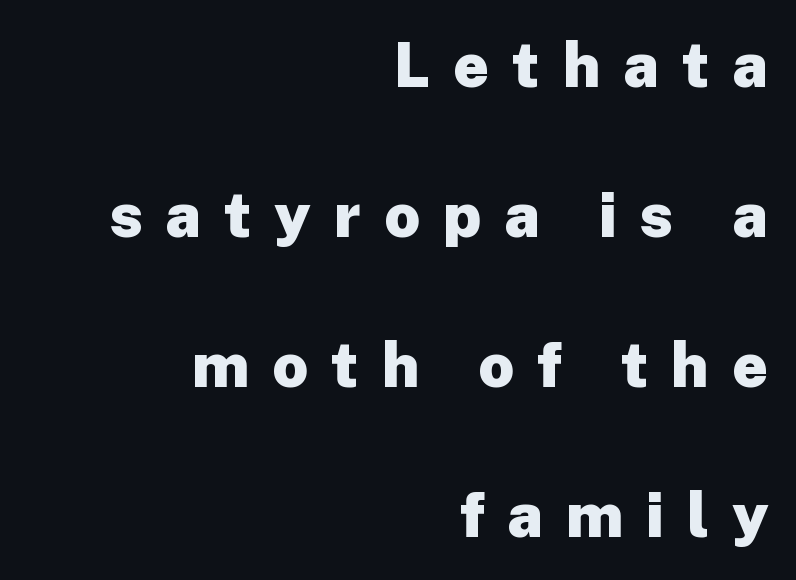
{"serif": "no", "italic": "no", "bold": "yes", "weight": "heavy", "width": "normal", "stroke_contrast": "low", "x_height": "medium", "monospaced": "no", "underline": "no", "align": "right", "line_spacing": "loose", "line_spacing_ratio": 2.42, "letter_spacing": "wide", "letter_spacing_em": 0.37, "glyph_px": 62}
